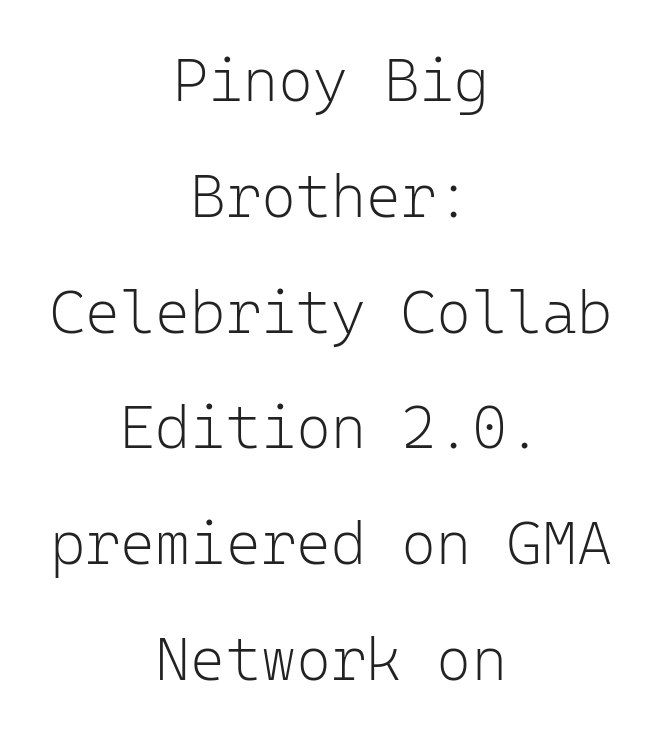
The image shows 60 px light sans-serif type, upright, monospaced; set centered, loose line spacing (1.93x), normal letter spacing, not underlined; low stroke contrast and a medium x-height.
